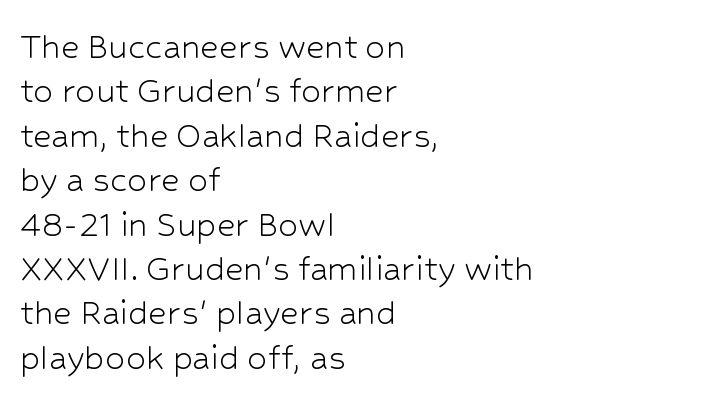
Looks like regular typesetting: each glyph gets only the width it needs. The rendering anchors every line to the left-hand side. The tracking reads as untouched default to a designer's eye. Students, observe: this is what under-led, compact text looks like. Every stem runs plumb, perpendicular to the baseline.
